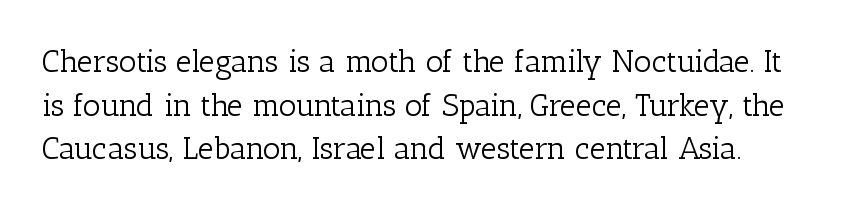
Q: Is the text bold? A: No.
Q: Is the text italic (slanted)? A: No, it is upright.
Q: Is the typeface a serif or a sans-serif typeface? A: Serif.
Q: Is the text underlined? A: No.
Q: Is the spacing between letters normal or unusually wide? A: Normal.
Q: Is the spacing between lines tight, normal or loose? A: Normal.
Q: Width (condensed, normal, or wide)? A: Normal.
Q: Stroke contrast? A: Low.
Q: x-height? A: Medium.
Q: Monospaced? A: No.
